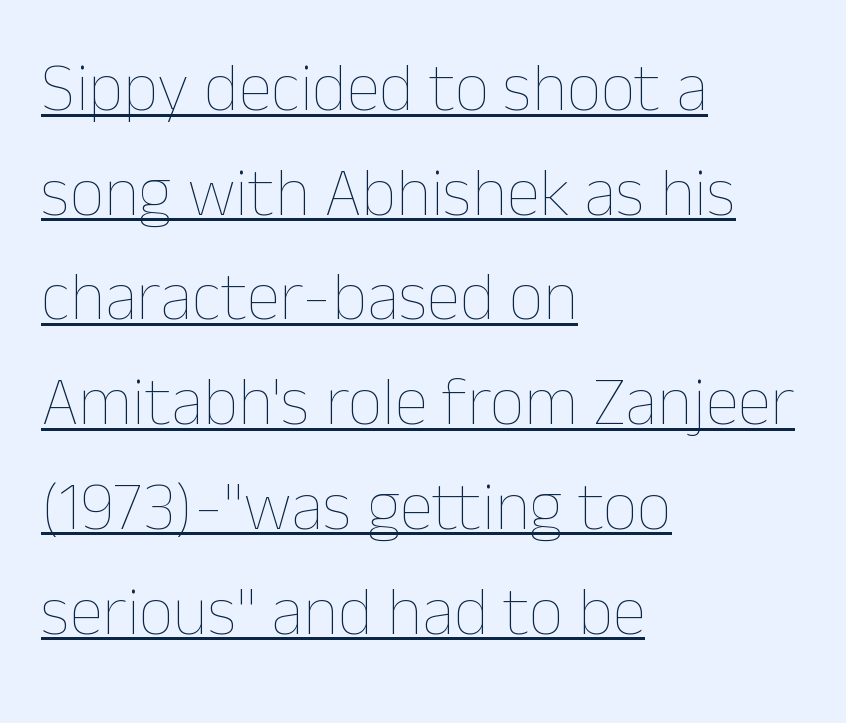
These lines stack with their left ends in a neat column. Note the varied advance widths — an 'i' is clearly narrower than an 'm'. Looks like someone drew a line under every word here. Is there any slant? The stems are plumb. Spacing between characters is what you'd get straight out of the box.
